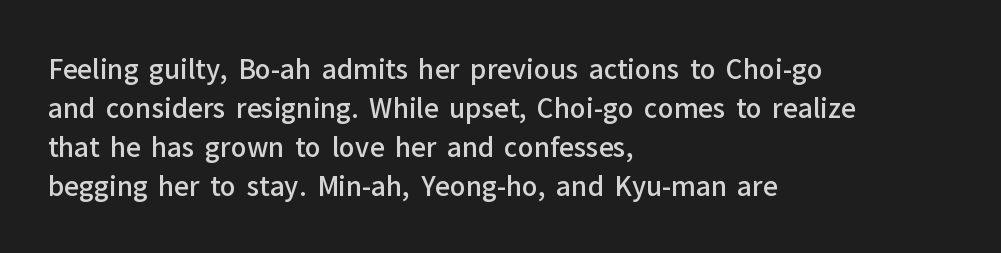
Each row of text sits above clean, open space. The letters stand straight up with perfectly vertical stems. Each word holds together tightly as a unit, with standard inter-letter gaps. A normal amount of white space separates one row of letters from the next. Does the weight exceed regular? Yes, but only to semibold. The paragraph shown leans on its left margin.
